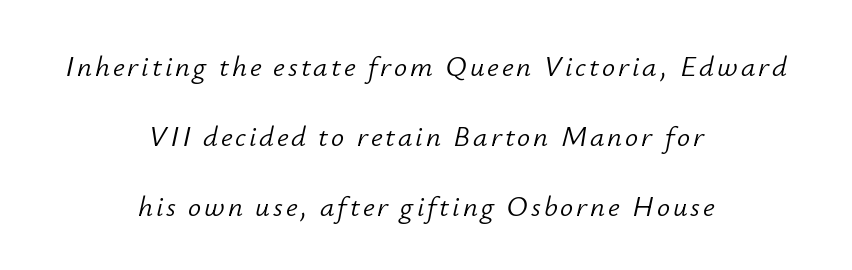
Check under the words: just untouched page. The face used here is proportionally spaced, like ordinary book or web type. Tall strokes in this sample are angled rather than plumb. Is this a heavy cut? Hardly; it is regular or lighter. Summary of vertical rhythm: relaxed, with wide interline spacing.
